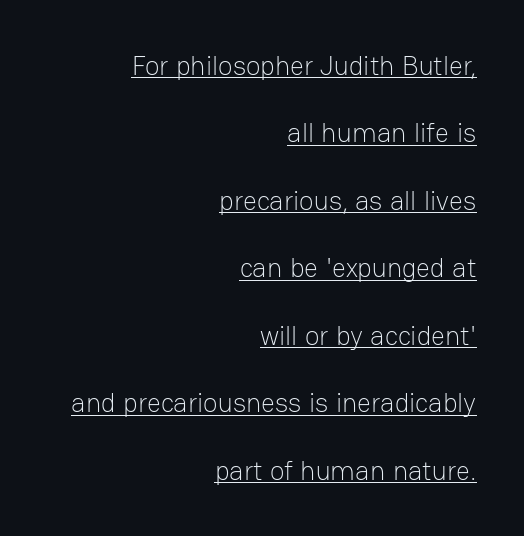
You could fit nearly another row in the gap between these rows. Glyph-to-glyph distance matches everyday printed text. The axis of the letterforms is exactly vertical. Looks like someone drew a line under every word here.
